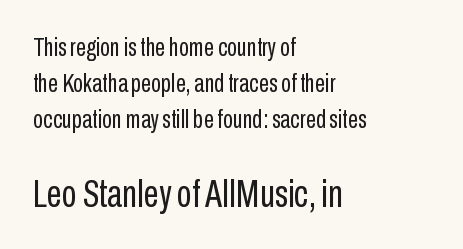
Q: Is the text bold? A: No.
Q: Is the text italic (slanted)? A: No, it is upright.
Q: Is the typeface a serif or a sans-serif typeface? A: Sans-serif.
Q: Is the text underlined? A: No.
Q: How is the paragraph aligned? A: Left-aligned.
Q: Is the spacing between letters normal or unusually wide? A: Normal.
Q: Is the spacing between lines tight, normal or loose? A: Normal.
Q: Which block of text is set in a larger size, the first (top) or the second (bottom)? A: The second (bottom) one.
Q: Width (condensed, normal, or wide)? A: Condensed.
Q: Stroke contrast? A: Low.
Q: x-height? A: Medium.
Q: Monospaced? A: No.
